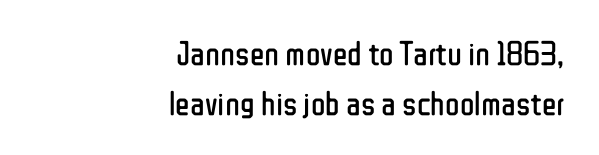
Q: Is the text bold? A: No.
Q: Is the text italic (slanted)? A: No, it is upright.
Q: Is the typeface a serif or a sans-serif typeface? A: Sans-serif.
Q: Is the text underlined? A: No.
Q: How is the paragraph aligned? A: Right-aligned.
Q: Is the spacing between letters normal or unusually wide? A: Normal.
Q: Is the spacing between lines tight, normal or loose? A: Normal.
Q: Width (condensed, normal, or wide)? A: Condensed.
Q: Stroke contrast? A: Low.
Q: x-height? A: Medium.
Q: Monospaced? A: No.
